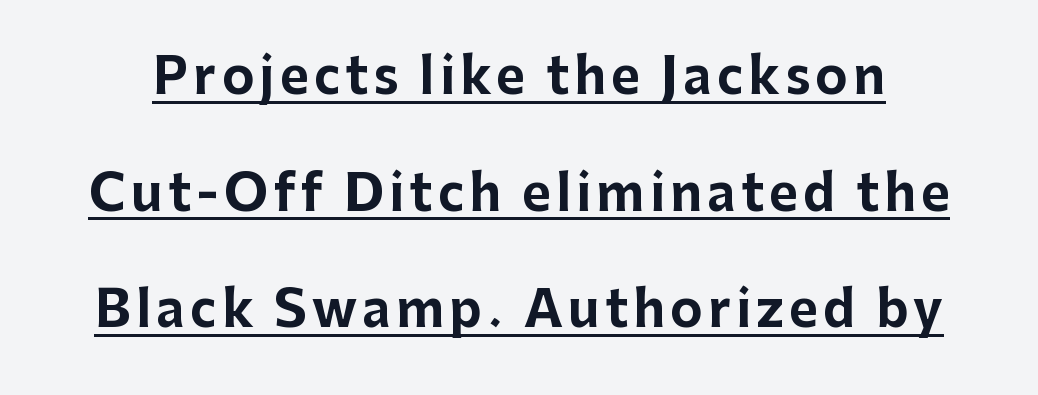
Chunky letters — that's bold for sure. The typeface chosen for these lines omits serifs. The passage shown is typed in a proportional face where columns would drift. Notice the wide empty band between every row — that's loose leading.
